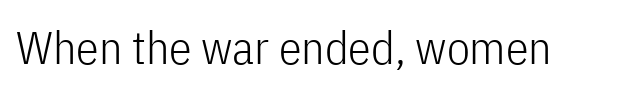
{"serif": "no", "italic": "no", "bold": "no", "weight": "light", "width": "condensed", "stroke_contrast": "low", "x_height": "medium", "monospaced": "no", "underline": "no", "letter_spacing": "normal", "letter_spacing_em": 0.0, "glyph_px": 46}
